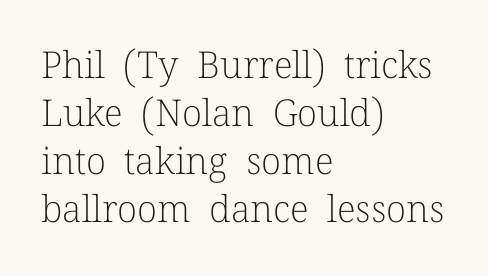
{"serif": "yes", "italic": "no", "bold": "no", "weight": "light", "width": "normal", "stroke_contrast": "low", "x_height": "medium", "monospaced": "no", "underline": "no", "align": "left", "line_spacing": "normal", "line_spacing_ratio": 1.3, "letter_spacing": "normal", "letter_spacing_em": 0.0, "glyph_px": 37}
